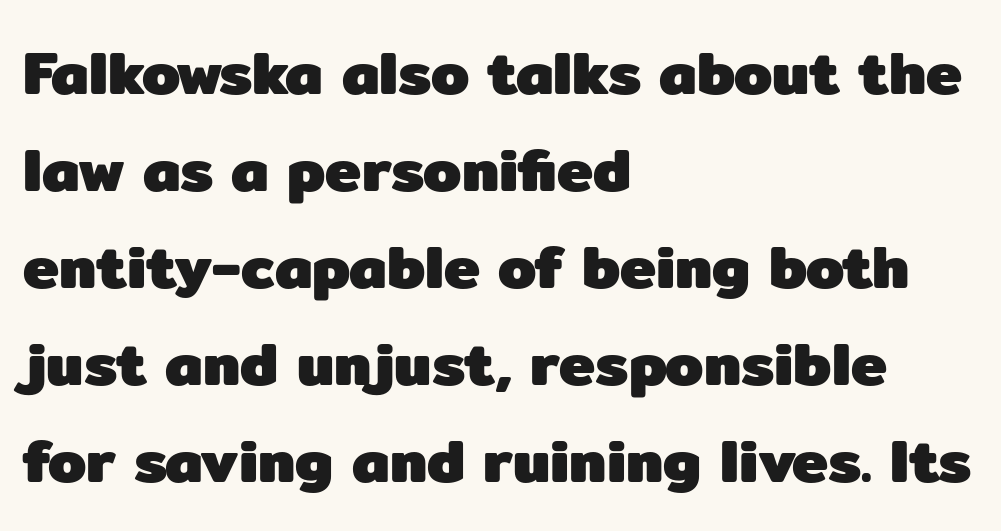
The specimen omits any rule beneath the text block's lines. How would I describe the line gaps? Plain and ordinary. Line beginnings align vertically; line endings do not. Students, this is bold: see how much ink each stroke carries.
